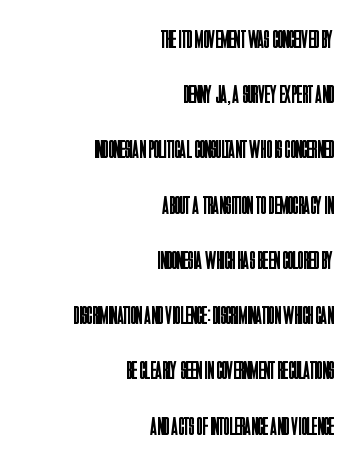
Q: Is the text bold? A: No.
Q: Is the text italic (slanted)? A: No, it is upright.
Q: Is the text underlined? A: No.
Q: How is the paragraph aligned? A: Right-aligned.
Q: Is the spacing between letters normal or unusually wide? A: Normal.
Q: Is the spacing between lines tight, normal or loose? A: Loose.
